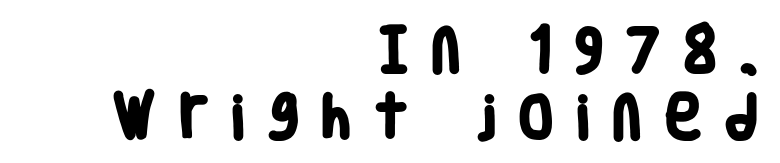
The image shows 49 px heavy, condensed sans-serif type; set right-aligned, normal line spacing (1.36x), unusually wide letter spacing (+0.49 em), not underlined; low stroke contrast and a large x-height.
